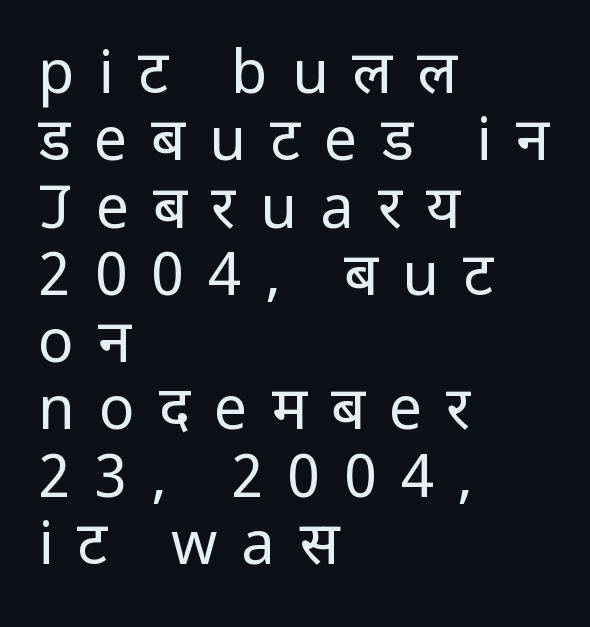
The image shows 59 px regular-weight, condensed sans-serif type, upright; set left-aligned, tight line spacing (1.14x), unusually wide letter spacing (+0.41 em), not underlined; low stroke contrast and a large x-height.
